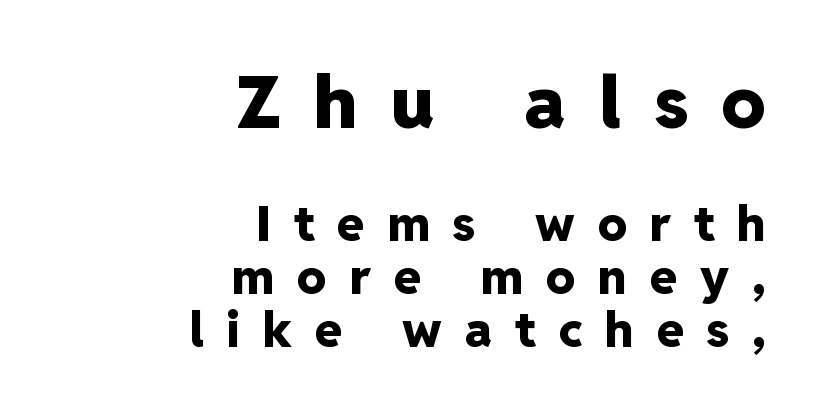
{"serif": "no", "italic": "no", "bold": "yes", "weight": "heavy", "width": "normal", "stroke_contrast": "low", "x_height": "medium", "monospaced": "no", "underline": "no", "align": "right", "line_spacing": "tight", "line_spacing_ratio": 1.08, "letter_spacing": "wide", "letter_spacing_em": 0.47, "larger_block": "first", "size_ratio": 1.49, "glyph_px": 73}
